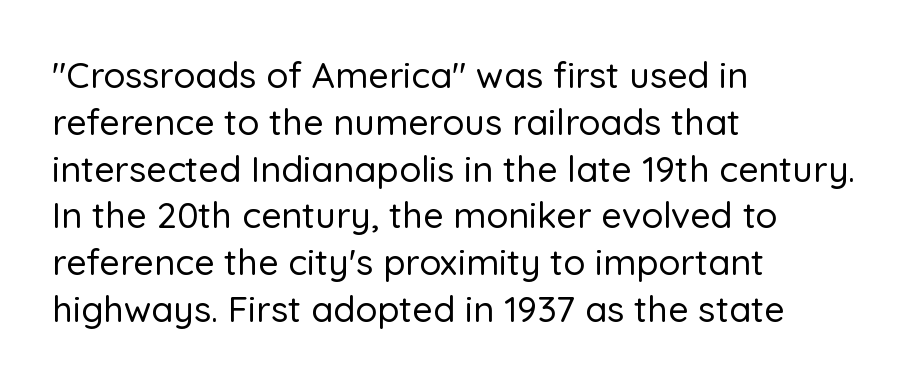
Honestly, the row spacing looks completely unremarkable. This is the regular roman posture of the typeface. Underline: absent. The horizontal fit of the characters is conventional and even.
